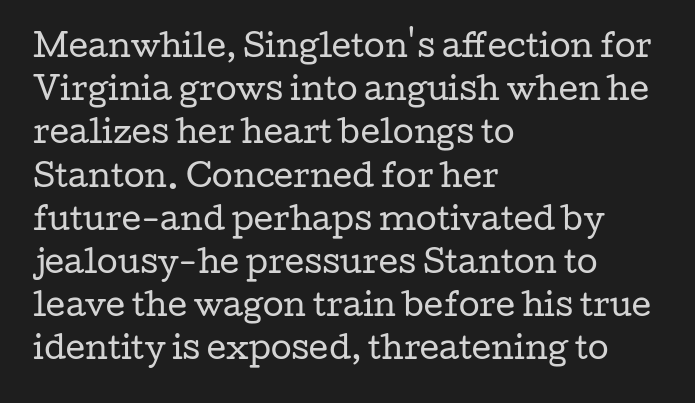
Q: Is the text bold? A: No.
Q: Is the text italic (slanted)? A: No, it is upright.
Q: Is the typeface a serif or a sans-serif typeface? A: Serif.
Q: Is the text underlined? A: No.
Q: How is the paragraph aligned? A: Left-aligned.
Q: Is the spacing between letters normal or unusually wide? A: Normal.
Q: Is the spacing between lines tight, normal or loose? A: Normal.
Q: Width (condensed, normal, or wide)? A: Wide.
Q: Stroke contrast? A: Low.
Q: x-height? A: Medium.
Q: Monospaced? A: No.
